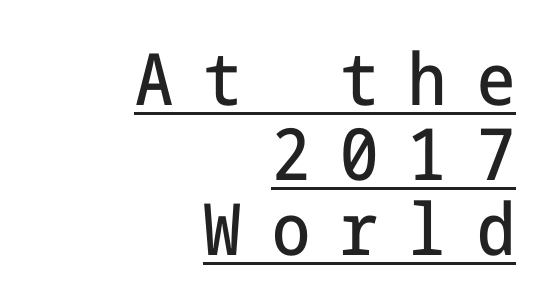
Q: Is the text italic (slanted)? A: No, it is upright.
Q: Is the typeface a serif or a sans-serif typeface? A: Sans-serif.
Q: Is the text underlined? A: Yes.
Q: How is the paragraph aligned? A: Right-aligned.
Q: Is the spacing between letters normal or unusually wide? A: Unusually wide.
Q: Is the spacing between lines tight, normal or loose? A: Tight.
Q: Width (condensed, normal, or wide)? A: Condensed.
Q: Stroke contrast? A: Low.
Q: x-height? A: Medium.
